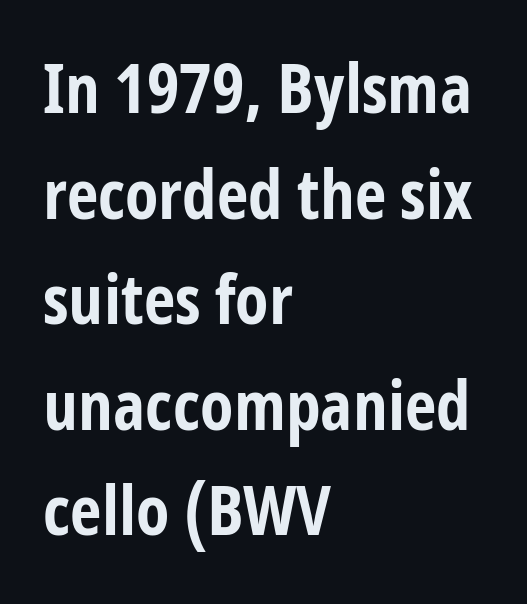
Q: Is the text bold? A: Yes.
Q: Is the text italic (slanted)? A: No, it is upright.
Q: Is the typeface a serif or a sans-serif typeface? A: Sans-serif.
Q: Is the text underlined? A: No.
Q: How is the paragraph aligned? A: Left-aligned.
Q: Is the spacing between letters normal or unusually wide? A: Normal.
Q: Is the spacing between lines tight, normal or loose? A: Normal.
Q: Width (condensed, normal, or wide)? A: Condensed.
Q: Stroke contrast? A: Low.
Q: x-height? A: Medium.
Q: Monospaced? A: No.
